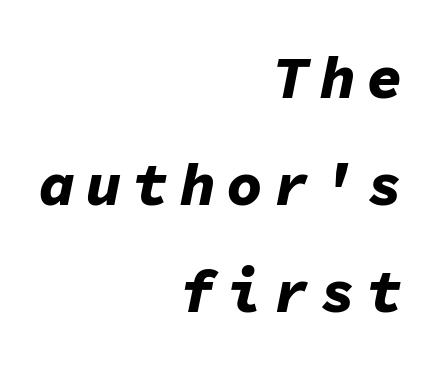
The image shows 60 px bold type, italic (leaning right), monospaced; set right-aligned, line spacing 1.78x, not underlined; low stroke contrast and a medium x-height.
